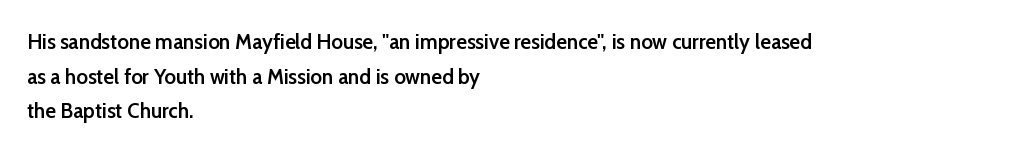
{"italic": "no", "bold": "semi", "underline": "no", "align": "left", "line_spacing": "normal", "line_spacing_ratio": 1.57, "letter_spacing": "normal", "letter_spacing_em": 0.0, "glyph_px": 22}
